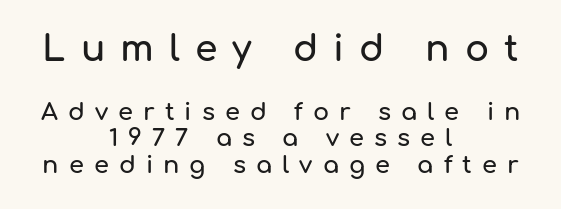
Q: Is the text italic (slanted)? A: No, it is upright.
Q: Is the typeface a serif or a sans-serif typeface? A: Sans-serif.
Q: Is the text underlined? A: No.
Q: How is the paragraph aligned? A: Centered.
Q: Is the spacing between letters normal or unusually wide? A: Unusually wide.
Q: Is the spacing between lines tight, normal or loose? A: Tight.
Q: Which block of text is set in a larger size, the first (top) or the second (bottom)? A: The first (top) one.
Q: Width (condensed, normal, or wide)? A: Normal.
Q: Stroke contrast? A: Low.
Q: x-height? A: Medium.
Q: Monospaced? A: No.
